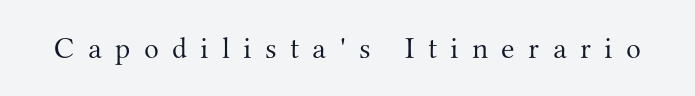
The image shows 31 px light serif type, upright; set unusually wide letter spacing (+0.43 em), not underlined; medium stroke contrast and a small x-height.
